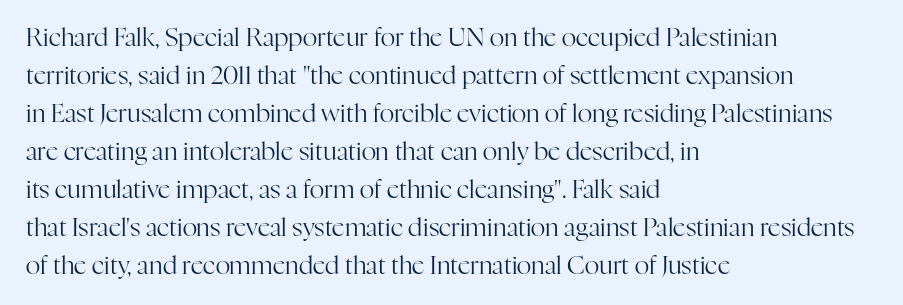
Q: Is the text bold? A: No.
Q: Is the text italic (slanted)? A: No, it is upright.
Q: Is the text underlined? A: No.
Q: How is the paragraph aligned? A: Left-aligned.
Q: Is the spacing between letters normal or unusually wide? A: Normal.
Q: Is the spacing between lines tight, normal or loose? A: Normal.
